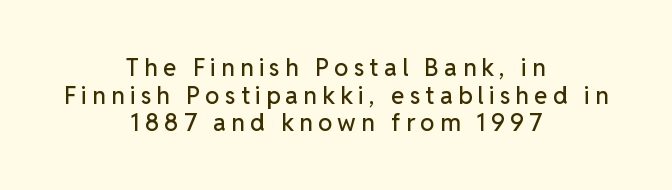
Q: Is the text italic (slanted)? A: No, it is upright.
Q: Is the text underlined? A: No.
Q: How is the paragraph aligned? A: Centered.
Q: Is the spacing between letters normal or unusually wide? A: Unusually wide.
Q: Is the spacing between lines tight, normal or loose? A: Tight.
